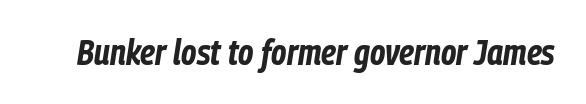
{"italic": "yes", "lean": "right", "slant_degrees": 9, "bold": "yes", "weight": "bold", "width": "condensed", "stroke_contrast": "low", "x_height": "medium", "monospaced": "no", "underline": "no", "letter_spacing": "normal", "letter_spacing_em": 0.0, "glyph_px": 35}
